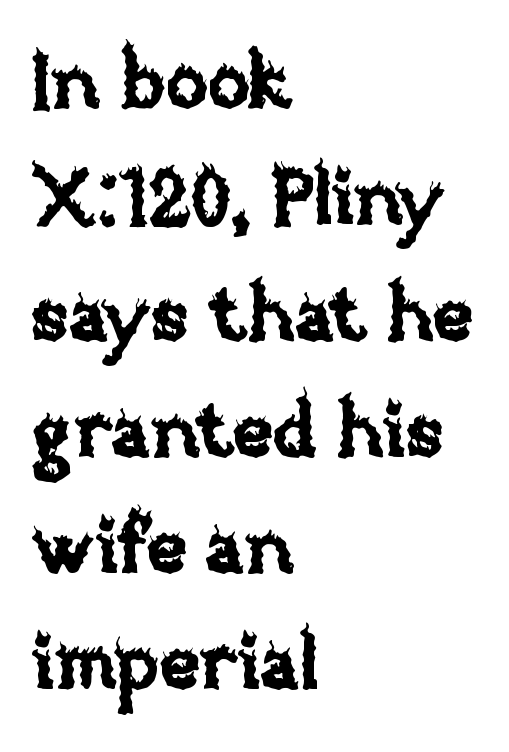
The image shows 77 px text type, upright; set left-aligned, normal line spacing (1.51x), normal letter spacing, not underlined; low stroke contrast and a large x-height.
